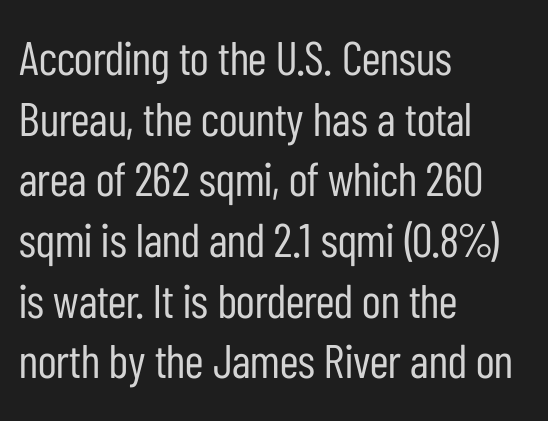
Q: Is the text bold? A: No.
Q: Is the text italic (slanted)? A: No, it is upright.
Q: Is the typeface a serif or a sans-serif typeface? A: Sans-serif.
Q: Is the text underlined? A: No.
Q: How is the paragraph aligned? A: Left-aligned.
Q: Is the spacing between letters normal or unusually wide? A: Normal.
Q: Is the spacing between lines tight, normal or loose? A: Normal.
Q: Width (condensed, normal, or wide)? A: Condensed.
Q: Stroke contrast? A: Low.
Q: x-height? A: Medium.
Q: Monospaced? A: No.
